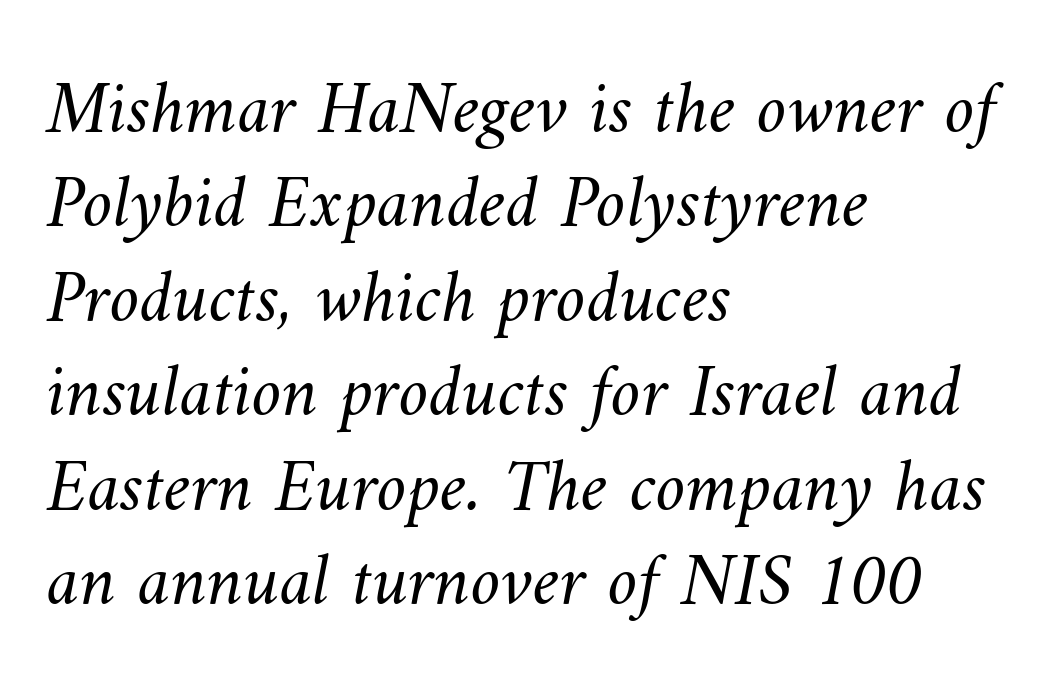
{"bold": "no", "weight": "light", "width": "normal", "stroke_contrast": "medium", "x_height": "small", "monospaced": "no", "underline": "no", "align": "left", "line_spacing": "normal", "line_spacing_ratio": 1.26, "letter_spacing": "normal", "letter_spacing_em": 0.0, "glyph_px": 75}
